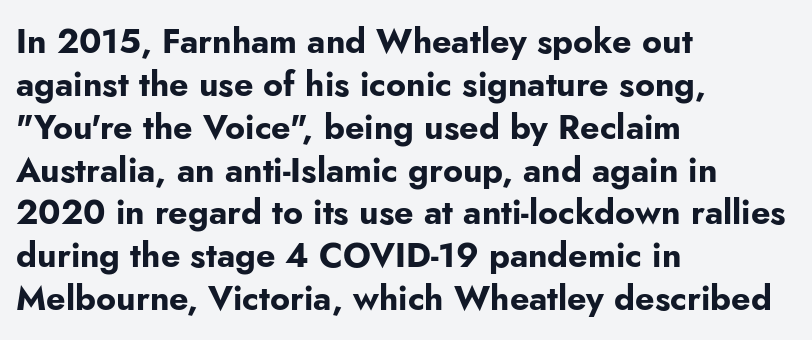
{"serif": "no", "italic": "no", "bold": "yes", "weight": "bold", "width": "normal", "stroke_contrast": "low", "x_height": "small", "monospaced": "no", "underline": "no", "align": "left", "line_spacing": "normal", "line_spacing_ratio": 1.26, "letter_spacing": "normal", "letter_spacing_em": 0.0, "glyph_px": 34}
